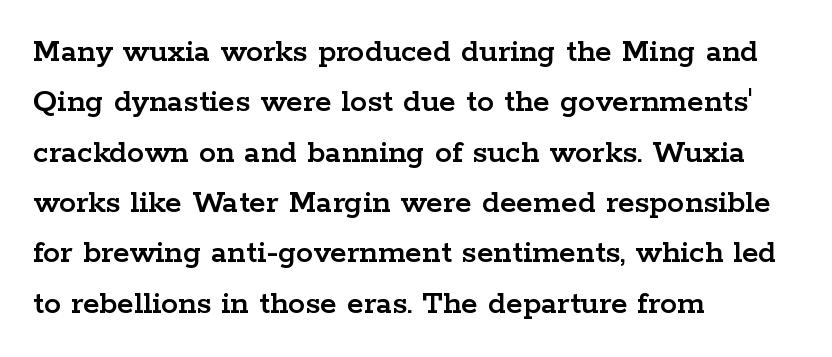
Q: Is the text italic (slanted)? A: No, it is upright.
Q: Is the typeface a serif or a sans-serif typeface? A: Serif.
Q: Is the text underlined? A: No.
Q: How is the paragraph aligned? A: Left-aligned.
Q: Is the spacing between letters normal or unusually wide? A: Normal.
Q: Is the spacing between lines tight, normal or loose? A: Normal.
Q: Width (condensed, normal, or wide)? A: Wide.
Q: Stroke contrast? A: Low.
Q: x-height? A: Medium.
Q: Monospaced? A: No.
